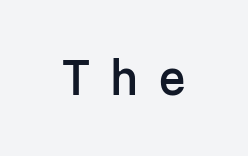
Q: Is the text italic (slanted)? A: No, it is upright.
Q: Is the typeface a serif or a sans-serif typeface? A: Sans-serif.
Q: Is the text underlined? A: No.
Q: Is the spacing between letters normal or unusually wide? A: Unusually wide.
Q: Width (condensed, normal, or wide)? A: Normal.
Q: Stroke contrast? A: Low.
Q: x-height? A: Medium.
Q: Monospaced? A: Yes.
